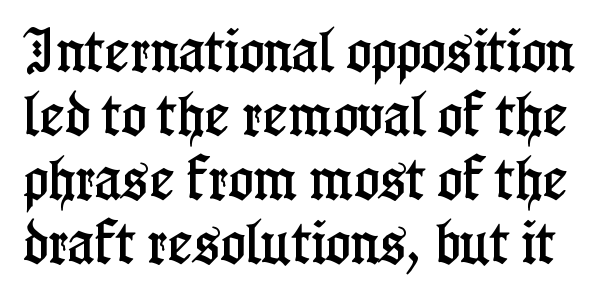
Vertically, the passage feels balanced, rows spaced as you'd expect. This rendering employs a face with finishing strokes, i.e., a serif. This is roman type, the default non-slanted kind. Quick note: underline off. These lines are rendered in a variable-pitch font.
